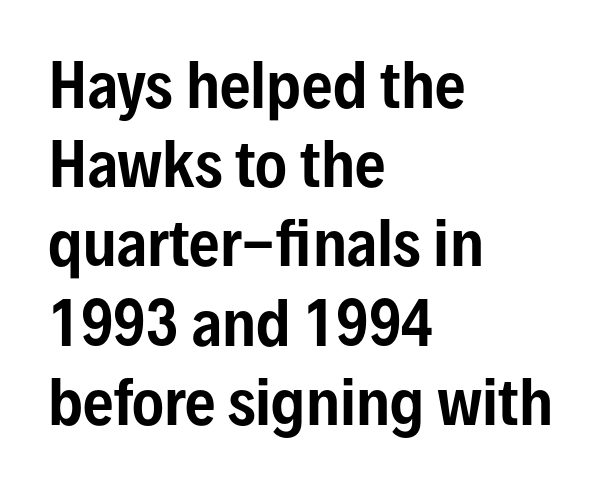
{"serif": "no", "italic": "no", "width": "condensed", "stroke_contrast": "low", "x_height": "medium", "monospaced": "no", "underline": "no", "align": "left", "line_spacing": "normal", "line_spacing_ratio": 1.32, "letter_spacing": "normal", "letter_spacing_em": 0.0, "glyph_px": 60}
